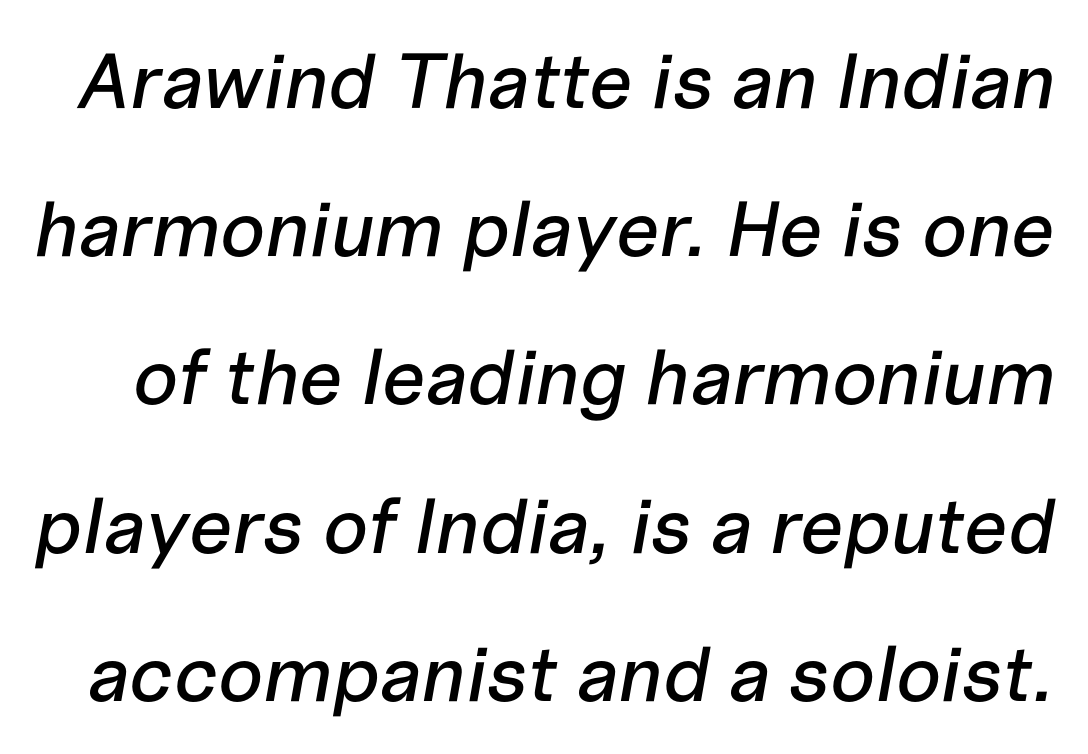
The image shows 78 px text type, italic (leaning right); set loose line spacing (1.9x), normal letter spacing, not underlined; low stroke contrast and a medium x-height.
